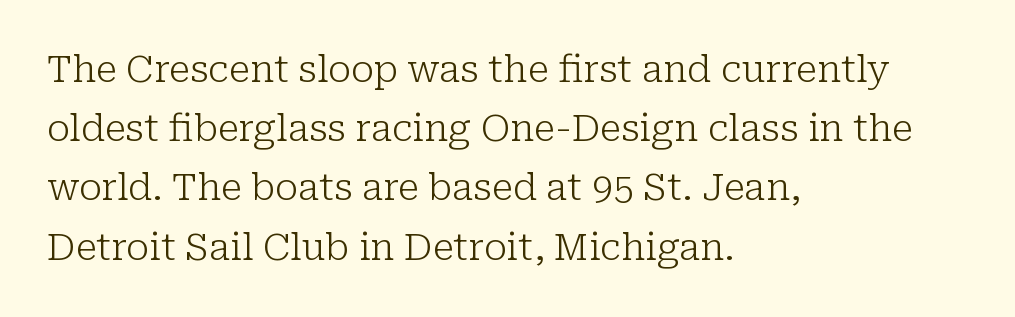
Q: Is the text bold? A: No.
Q: Is the text italic (slanted)? A: No, it is upright.
Q: Is the typeface a serif or a sans-serif typeface? A: Serif.
Q: Is the text underlined? A: No.
Q: How is the paragraph aligned? A: Left-aligned.
Q: Is the spacing between letters normal or unusually wide? A: Normal.
Q: Is the spacing between lines tight, normal or loose? A: Normal.
Q: Width (condensed, normal, or wide)? A: Normal.
Q: Stroke contrast? A: Low.
Q: x-height? A: Medium.
Q: Monospaced? A: No.
